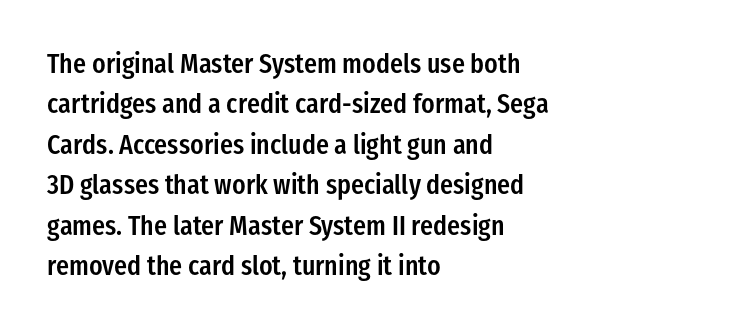
The image shows 27 px text type, upright; set left-aligned, normal line spacing (1.5x), normal letter spacing, not underlined.
